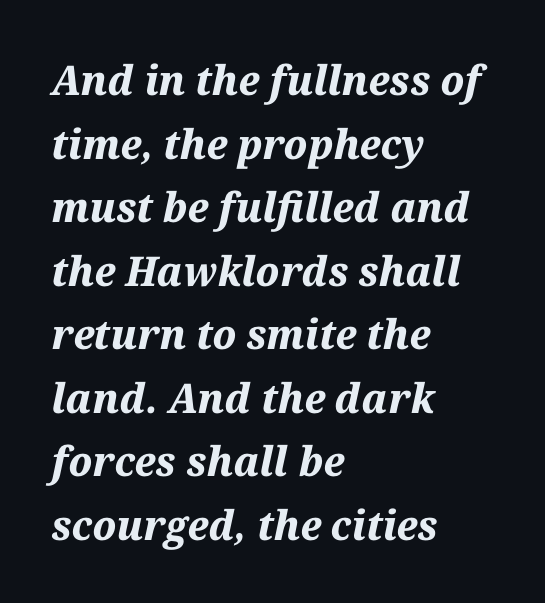
In terms of posture, this sample is oblique. Type without underlining. Bold? Absolutely — the strokes are thick and heavy. Is this a fixed-width face? No — the glyphs have proportional, varying widths.
